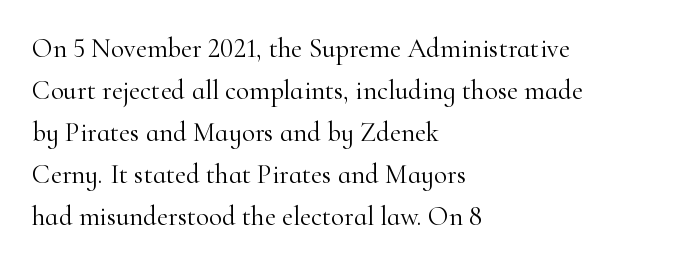
The image shows 27 px text type, upright; set left-aligned, normal line spacing (1.56x), normal letter spacing, not underlined.
